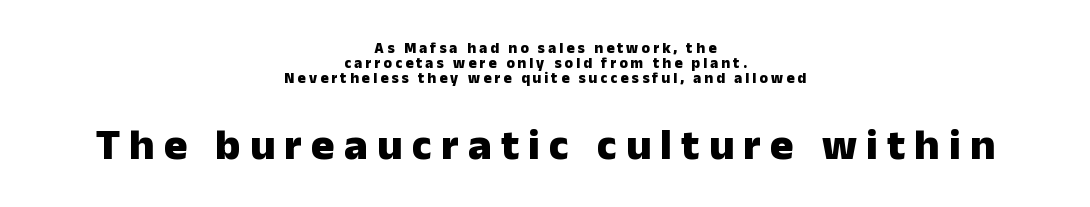
{"serif": "no", "italic": "no", "bold": "yes", "weight": "heavy", "width": "normal", "stroke_contrast": "low", "x_height": "medium", "monospaced": "no", "underline": "no", "align": "center", "line_spacing": "tight", "line_spacing_ratio": 0.99, "letter_spacing": "wide", "letter_spacing_em": 0.21, "larger_block": "second", "size_ratio": 2.93, "glyph_px": 44}
